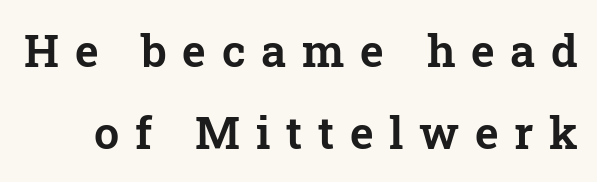
Q: Is the text italic (slanted)? A: No, it is upright.
Q: Is the typeface a serif or a sans-serif typeface? A: Serif.
Q: Is the text underlined? A: No.
Q: Is the spacing between letters normal or unusually wide? A: Unusually wide.
Q: Width (condensed, normal, or wide)? A: Normal.
Q: Stroke contrast? A: Low.
Q: x-height? A: Medium.
Q: Monospaced? A: No.
